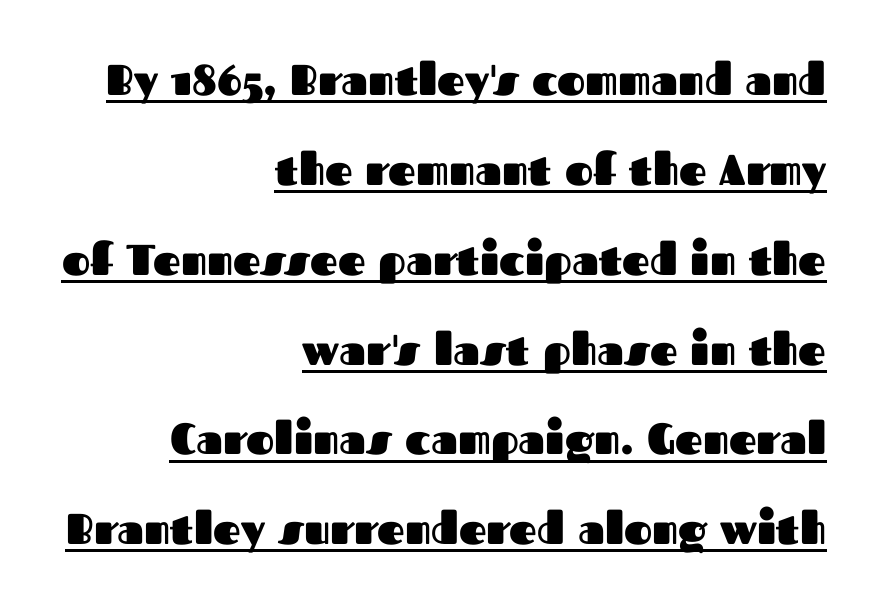
Q: Is the text bold? A: Yes.
Q: Is the text italic (slanted)? A: No, it is upright.
Q: Is the typeface a serif or a sans-serif typeface? A: Sans-serif.
Q: Is the text underlined? A: Yes.
Q: How is the paragraph aligned? A: Right-aligned.
Q: Is the spacing between letters normal or unusually wide? A: Normal.
Q: Is the spacing between lines tight, normal or loose? A: Loose.
Q: Width (condensed, normal, or wide)? A: Normal.
Q: Stroke contrast? A: Medium.
Q: x-height? A: Medium.
Q: Monospaced? A: No.
